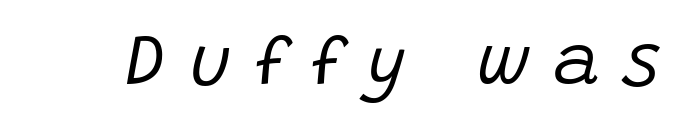
The image shows 71 px regular-weight type, italic (leaning right); set unusually wide letter spacing (+0.34 em), not underlined; low stroke contrast and a large x-height.
